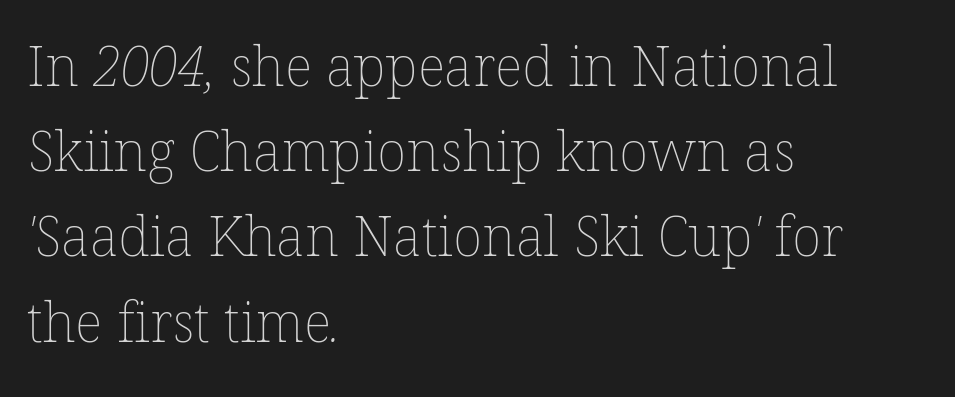
Q: Is the text bold? A: No.
Q: Is the text underlined? A: No.
Q: How is the paragraph aligned? A: Left-aligned.
Q: Is the spacing between letters normal or unusually wide? A: Normal.
Q: Is the spacing between lines tight, normal or loose? A: Normal.
Q: Width (condensed, normal, or wide)? A: Normal.
Q: Stroke contrast? A: Low.
Q: x-height? A: Medium.
Q: Monospaced? A: No.
